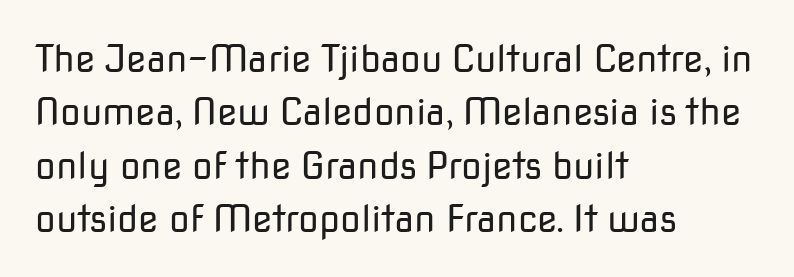
The string is rendered with underlining switched off. The typesetting does not lean heavy: it is not bold. A typesetter would label this face a sans. These lines stack with their left ends in a neat column. Reading down the column, the eye jumps a familiar distance to each next line.
